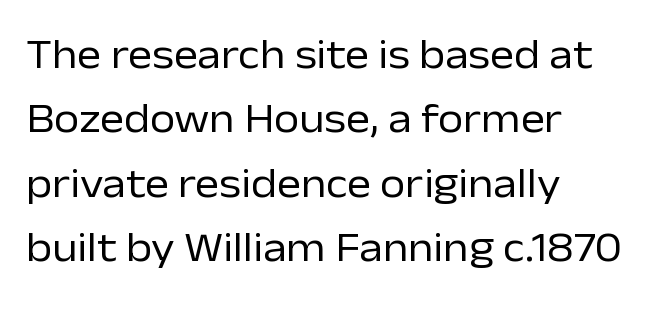
The image shows 41 px regular-weight sans-serif type, upright; set left-aligned, normal line spacing (1.57x), normal letter spacing, not underlined; low stroke contrast and a medium x-height.
